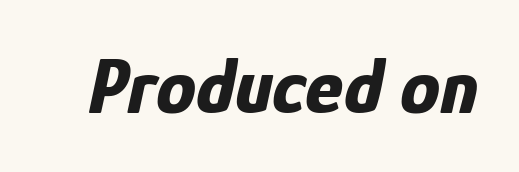
The image shows 80 px bold, condensed type, italic (leaning right); set normal letter spacing, not underlined; low stroke contrast and a medium x-height.
